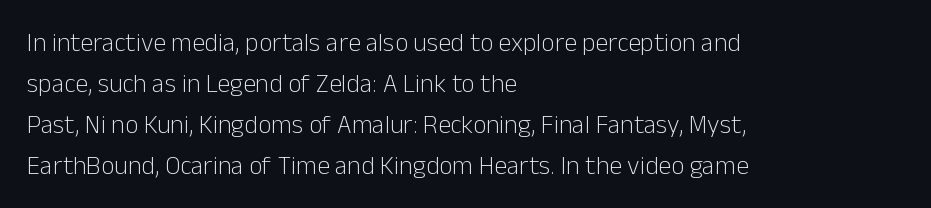
{"italic": "no", "bold": "no", "underline": "no", "align": "left", "line_spacing": "normal", "line_spacing_ratio": 1.58, "letter_spacing": "normal", "letter_spacing_em": 0.0, "glyph_px": 26}
